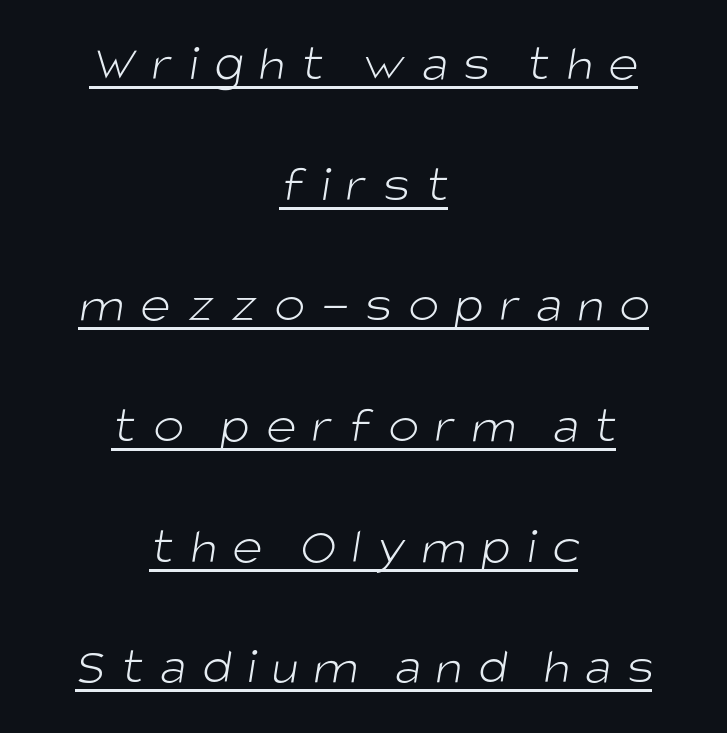
{"serif": "no", "bold": "no", "weight": "light", "width": "normal", "stroke_contrast": "low", "x_height": "large", "monospaced": "no", "underline": "yes", "align": "center", "line_spacing": "loose", "line_spacing_ratio": 2.32, "letter_spacing": "wide", "letter_spacing_em": 0.3, "glyph_px": 52}
